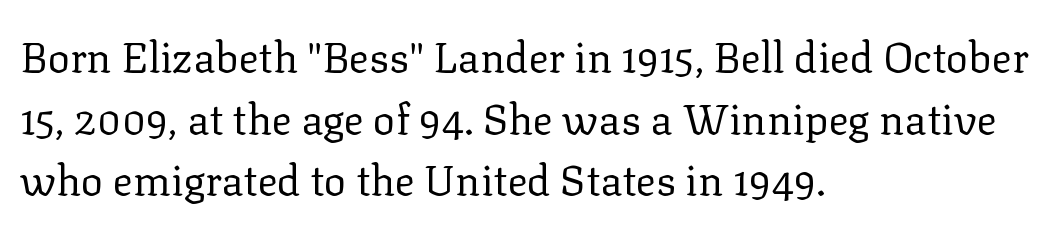
The image shows 42 px regular-weight serif type, upright; set left-aligned, normal line spacing (1.47x), normal letter spacing, not underlined; low stroke contrast and a medium x-height.
